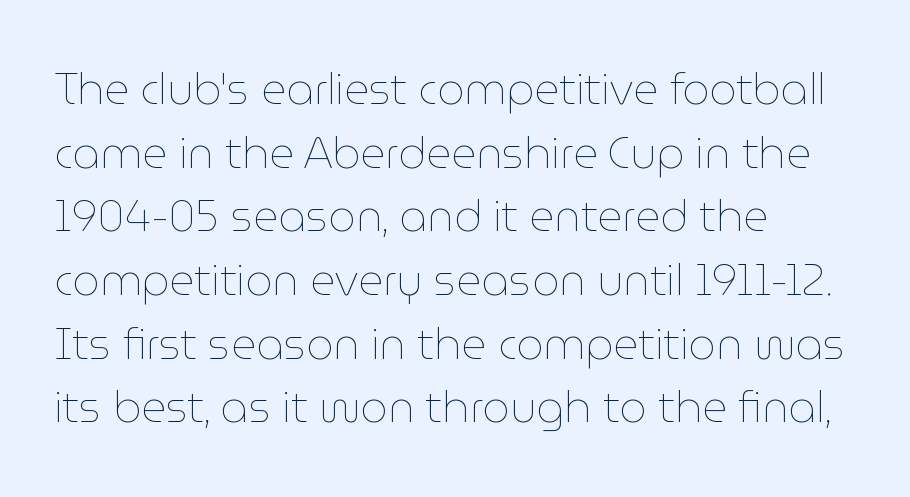
Q: Is the text bold? A: No.
Q: Is the text italic (slanted)? A: No, it is upright.
Q: Is the text underlined? A: No.
Q: How is the paragraph aligned? A: Left-aligned.
Q: Is the spacing between letters normal or unusually wide? A: Normal.
Q: Is the spacing between lines tight, normal or loose? A: Normal.
Q: Width (condensed, normal, or wide)? A: Normal.
Q: Stroke contrast? A: Low.
Q: x-height? A: Medium.
Q: Monospaced? A: No.
